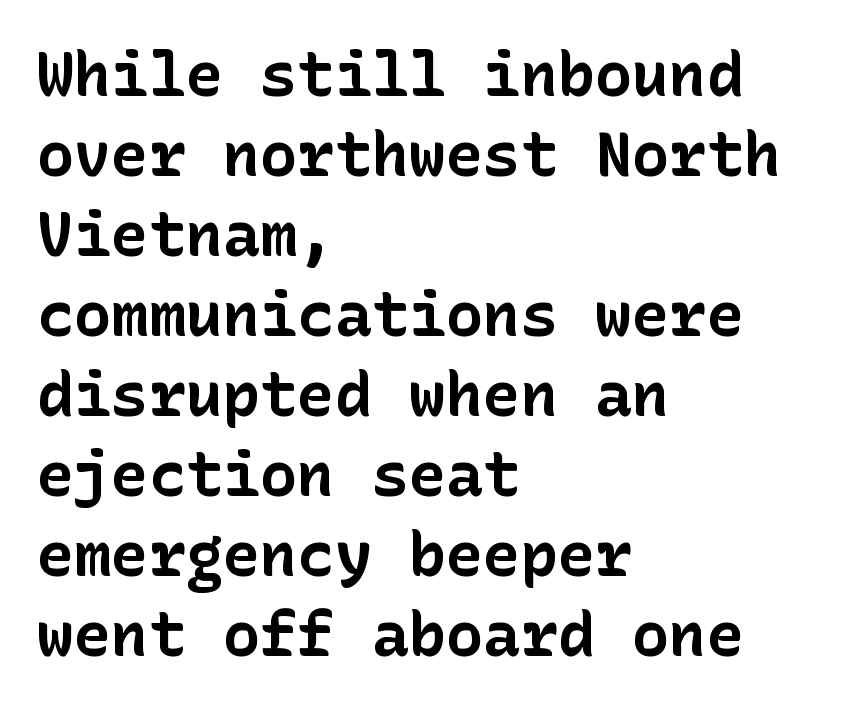
To sum up the face: it is a sans, with no serifs. Is the type bold? Yes — the strokes are clearly thick and heavy. If you measured baseline to baseline, you'd find a middling distance. Designer's note — italics off, roman on. Words float on clear page, feet unadorned.
